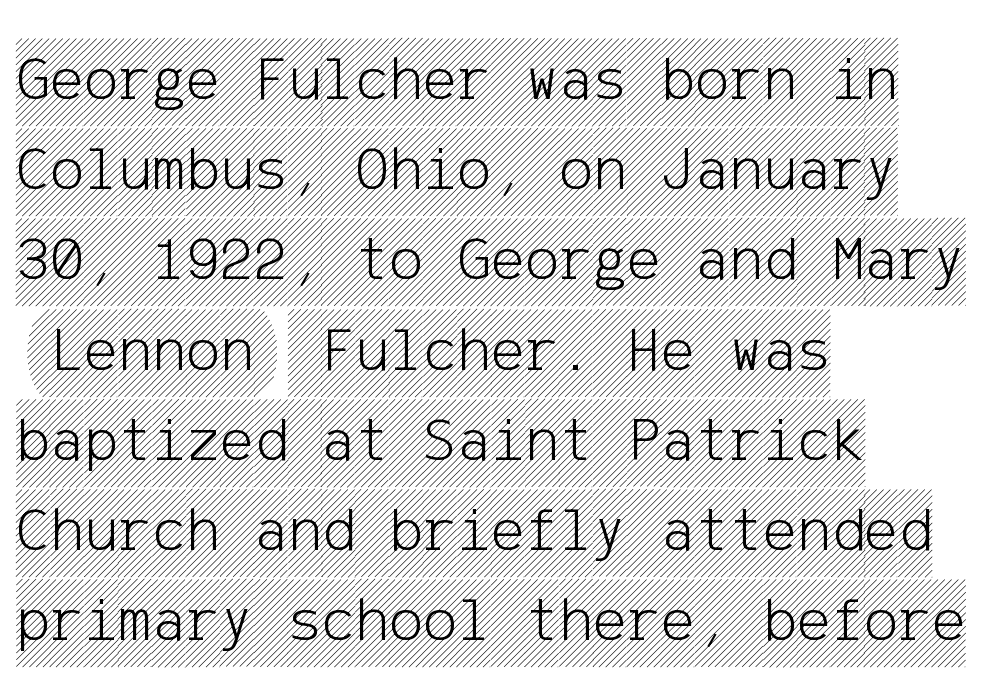
The setting favours the left margin, as ordinary paragraphs usually do. Check under the words: just untouched page. Style check: upright. No extra tracking has been applied to these lines.
